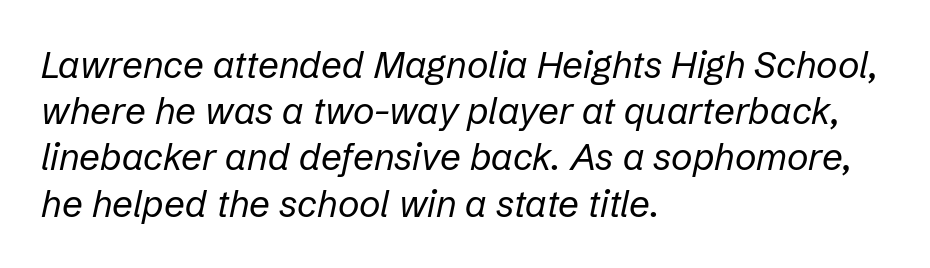
{"italic": "yes", "lean": "right", "slant_degrees": 12, "bold": "no", "weight": "regular", "width": "normal", "stroke_contrast": "low", "x_height": "medium", "monospaced": "no", "underline": "no", "align": "left", "line_spacing": "normal", "line_spacing_ratio": 1.25, "letter_spacing": "normal", "letter_spacing_em": 0.0, "glyph_px": 37}
